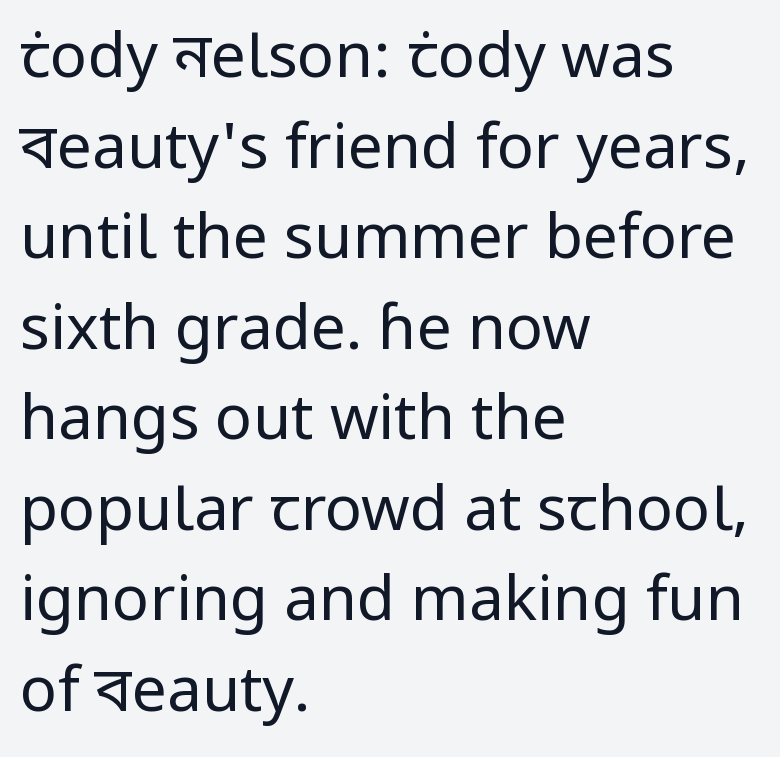
The image shows 62 px regular-weight sans-serif type, upright; set left-aligned, normal line spacing (1.46x), normal letter spacing, not underlined; low stroke contrast and a medium x-height.
